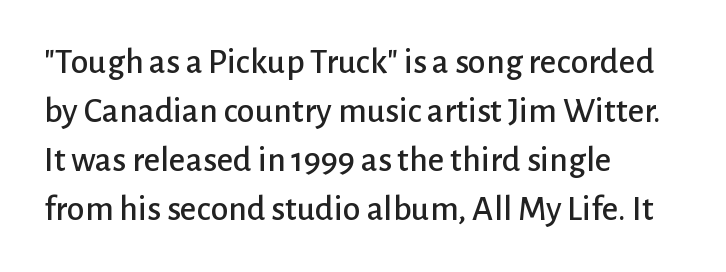
The image shows 36 px sans-serif type, upright; set left-aligned, normal line spacing (1.36x), normal letter spacing, not underlined; low stroke contrast and a medium x-height.
